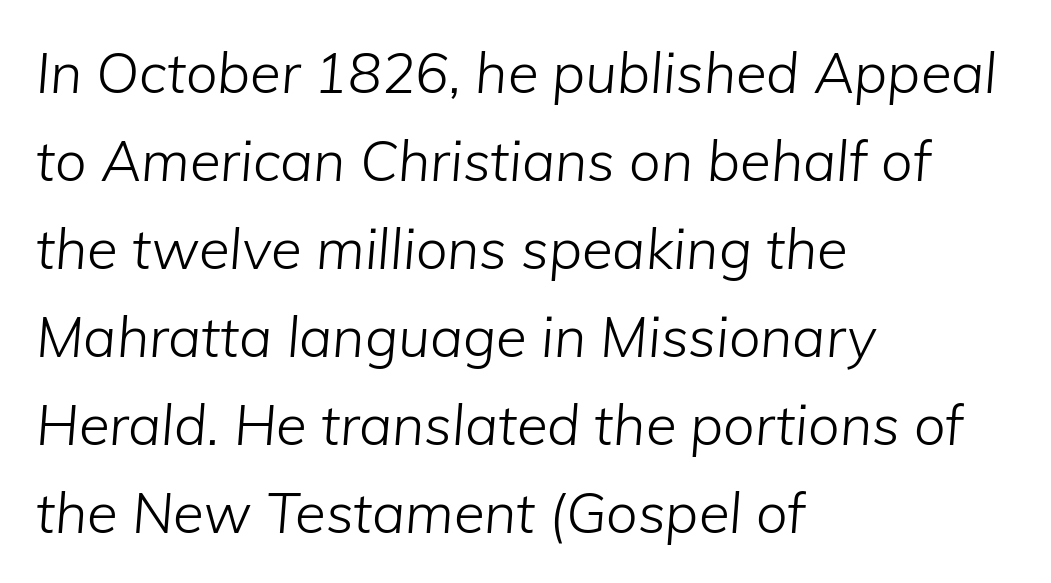
The image shows 56 px light type, italic (leaning right); set left-aligned, normal line spacing (1.57x), normal letter spacing, not underlined; low stroke contrast and a medium x-height.
